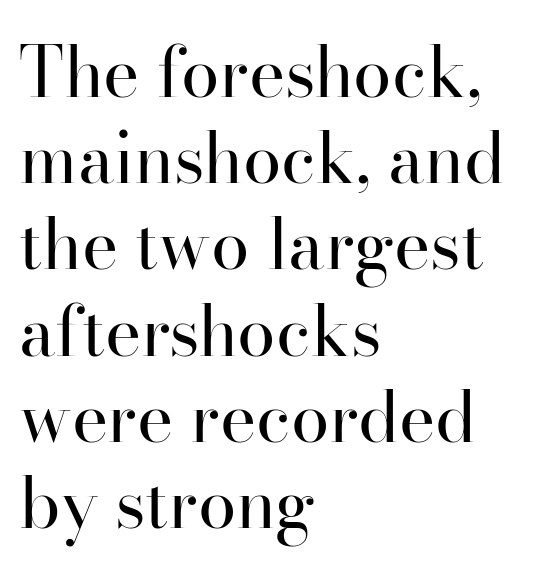
Spacing verdict: proportional, widths tailored to each character. Letterform terminals end in serifs throughout the passage. One glance says typical: line gaps are just what's usual. Honestly, there is no underline to notice here at all.
